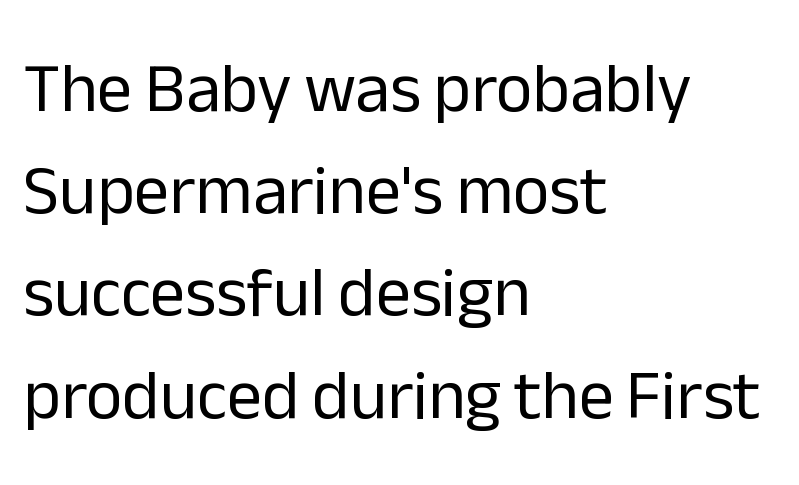
Q: Is the text bold? A: No.
Q: Is the text italic (slanted)? A: No, it is upright.
Q: Is the typeface a serif or a sans-serif typeface? A: Sans-serif.
Q: Is the text underlined? A: No.
Q: How is the paragraph aligned? A: Left-aligned.
Q: Is the spacing between letters normal or unusually wide? A: Normal.
Q: Is the spacing between lines tight, normal or loose? A: Normal.
Q: Width (condensed, normal, or wide)? A: Normal.
Q: Stroke contrast? A: Low.
Q: x-height? A: Medium.
Q: Monospaced? A: No.
